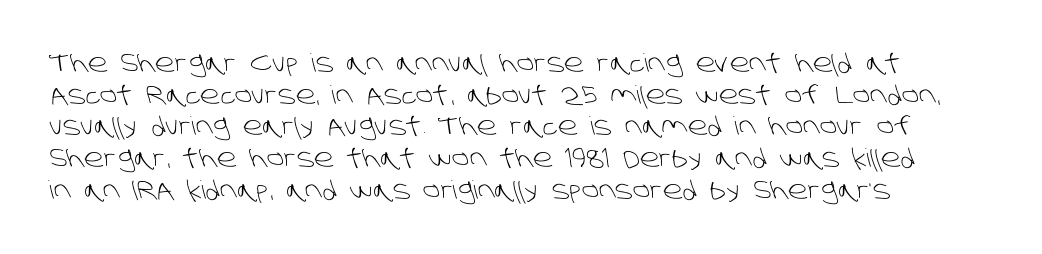
A quiet, ordinary-to-light weight characterises the typeface. Decoration check: the copy has no underline. What stands out about the letter spacing? Nothing — it is the standard amount. Every row of glyphs begins at an identical x-position on the left. Leading matches the norm, producing a regular column.
